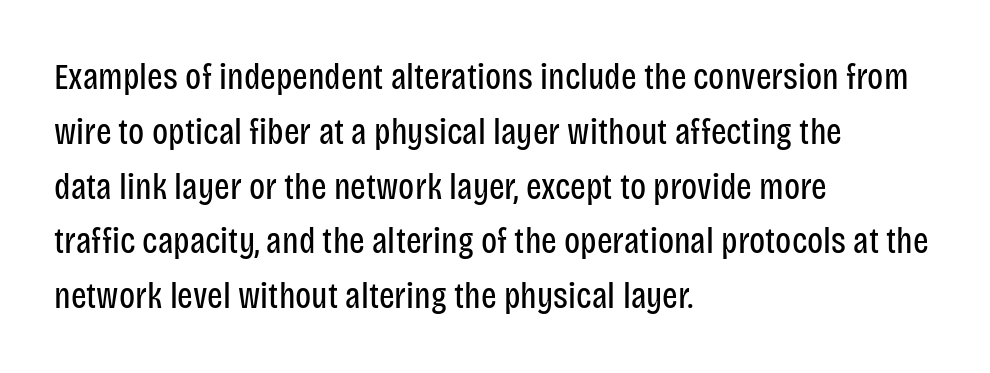
Q: Is the text bold? A: No.
Q: Is the text italic (slanted)? A: No, it is upright.
Q: Is the typeface a serif or a sans-serif typeface? A: Sans-serif.
Q: Is the text underlined? A: No.
Q: How is the paragraph aligned? A: Left-aligned.
Q: Is the spacing between letters normal or unusually wide? A: Normal.
Q: Is the spacing between lines tight, normal or loose? A: Normal.
Q: Width (condensed, normal, or wide)? A: Condensed.
Q: Stroke contrast? A: Low.
Q: x-height? A: Large.
Q: Monospaced? A: No.
